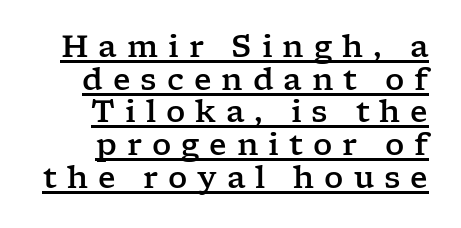
A roman cut, with each character standing at attention. Very little white space separates one row of letters from the next. Words appear elongated and porous because spacing is wide. Old-style or modern, the face here clearly has serifs. A typesetter would call this proportional, since set widths differ per character.
